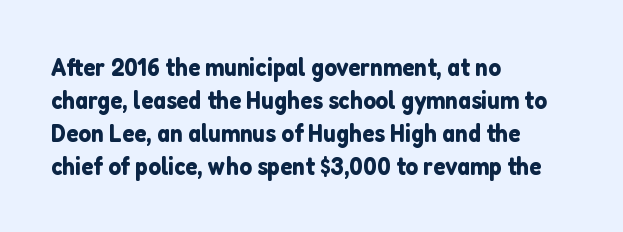
Q: Is the text italic (slanted)? A: No, it is upright.
Q: Is the text underlined? A: No.
Q: How is the paragraph aligned? A: Left-aligned.
Q: Is the spacing between letters normal or unusually wide? A: Normal.
Q: Is the spacing between lines tight, normal or loose? A: Normal.
